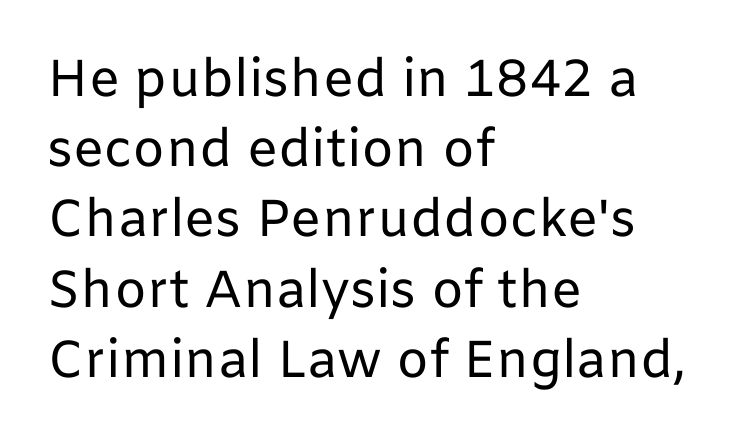
The image shows 52 px regular-weight sans-serif type, upright; set left-aligned, normal line spacing (1.35x), normal letter spacing, not underlined; low stroke contrast and a medium x-height.
